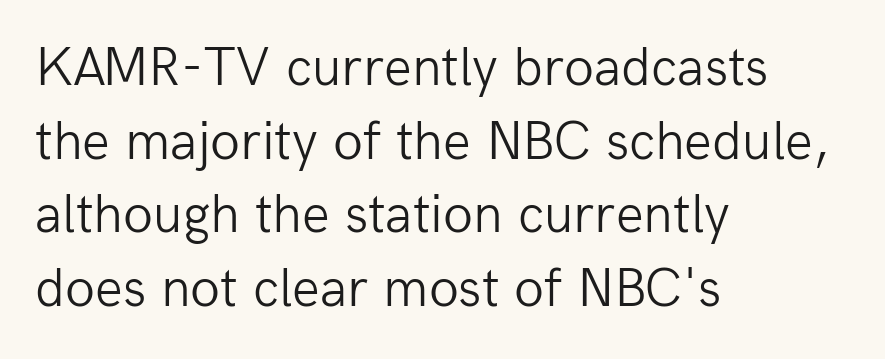
The image shows 55 px light sans-serif type, upright; set left-aligned, normal line spacing (1.34x), normal letter spacing, not underlined; low stroke contrast and a medium x-height.
